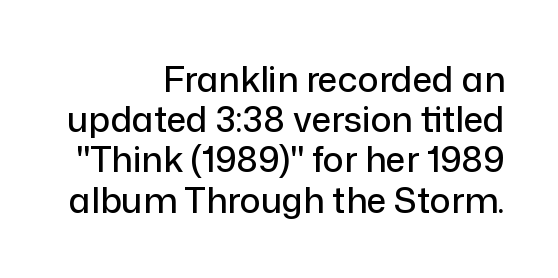
Q: Is the text italic (slanted)? A: No, it is upright.
Q: Is the typeface a serif or a sans-serif typeface? A: Sans-serif.
Q: Is the text underlined? A: No.
Q: How is the paragraph aligned? A: Right-aligned.
Q: Is the spacing between letters normal or unusually wide? A: Normal.
Q: Is the spacing between lines tight, normal or loose? A: Tight.
Q: Width (condensed, normal, or wide)? A: Normal.
Q: Stroke contrast? A: Low.
Q: x-height? A: Medium.
Q: Monospaced? A: No.
